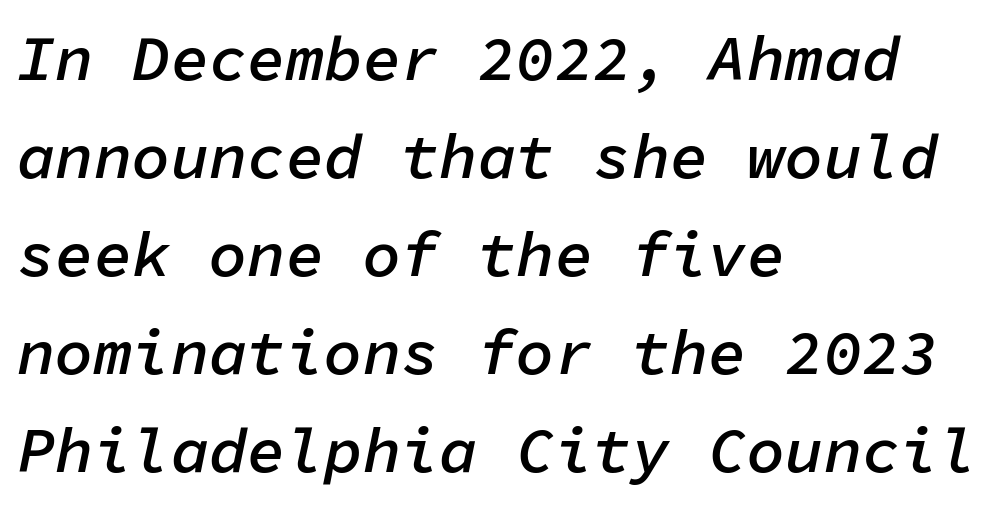
One-word summary of the alignment: left. The leading is moderate, giving the passage an even texture. Looking at the ascenders, they clearly lean. Students, note that the glyphs here touch the page at normal intervals. Monospaced: the letters line up in strict vertical columns.
